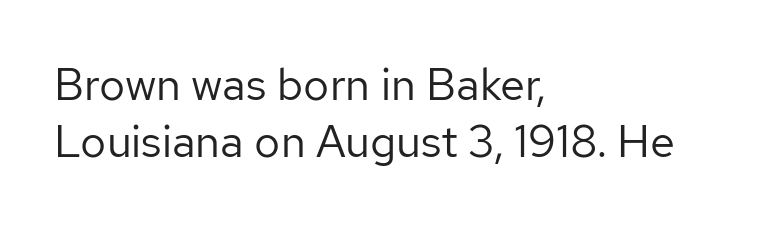
{"serif": "no", "italic": "no", "bold": "no", "weight": "regular", "width": "normal", "stroke_contrast": "low", "x_height": "medium", "monospaced": "no", "underline": "no", "align": "left", "line_spacing": "normal", "line_spacing_ratio": 1.27, "letter_spacing": "normal", "letter_spacing_em": 0.0, "glyph_px": 45}
